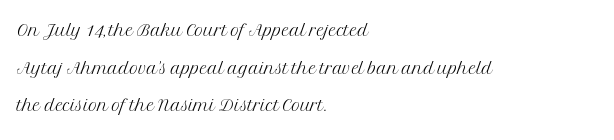
The setting favours the left margin, as ordinary paragraphs usually do. The face looks like a standard text weight, possibly lighter. Each row of text sits above clean, open space.
